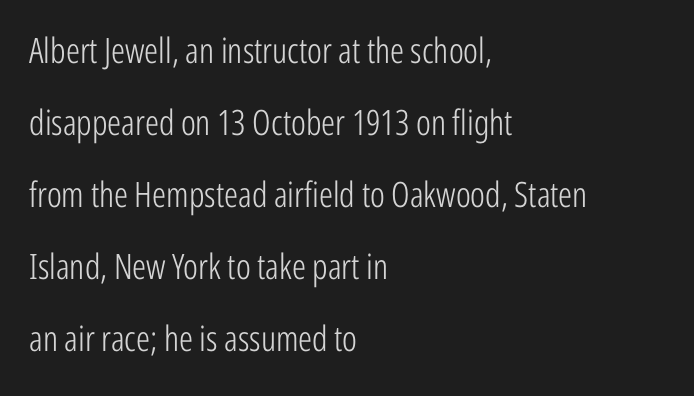
{"serif": "no", "italic": "no", "bold": "no", "weight": "light", "width": "condensed", "stroke_contrast": "low", "x_height": "medium", "monospaced": "no", "underline": "no", "align": "left", "line_spacing": "loose", "line_spacing_ratio": 2.06, "letter_spacing": "normal", "letter_spacing_em": 0.0, "glyph_px": 35}
